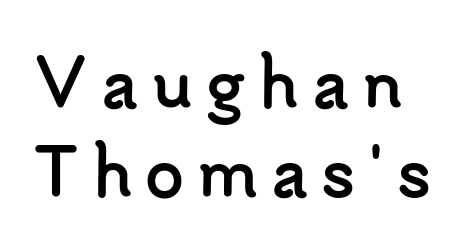
{"serif": "no", "italic": "no", "bold": "yes", "weight": "semibold", "width": "normal", "stroke_contrast": "low", "x_height": "small", "monospaced": "no", "underline": "no", "line_spacing": "normal", "line_spacing_ratio": 1.41, "letter_spacing": "wide", "letter_spacing_em": 0.2, "glyph_px": 63}
